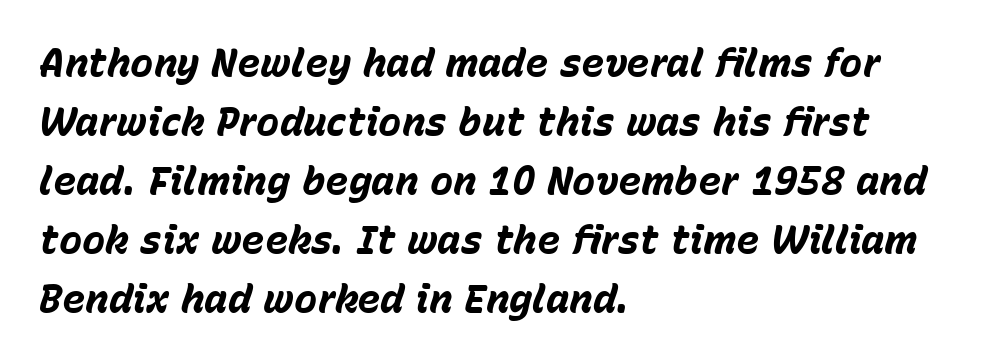
{"italic": "yes", "lean": "right", "slant_degrees": 15, "bold": "yes", "weight": "bold", "width": "normal", "stroke_contrast": "low", "x_height": "medium", "monospaced": "no", "underline": "no", "align": "left", "line_spacing": "normal", "line_spacing_ratio": 1.51, "letter_spacing": "normal", "letter_spacing_em": 0.0, "glyph_px": 39}
